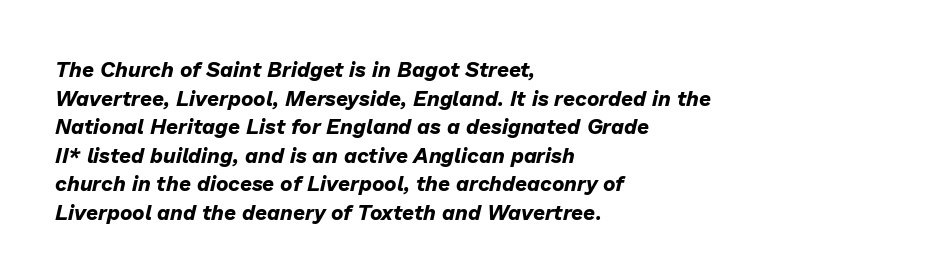
This rendering leaves character spacing at its baseline value. These words are printed bold, with thick strokes throughout. Line spacing here is normal. Just letters on the line, the space beneath them empty. Each line starts at the same left margin while the right side varies. The glyphs look as if they've been sheared to an angle.
